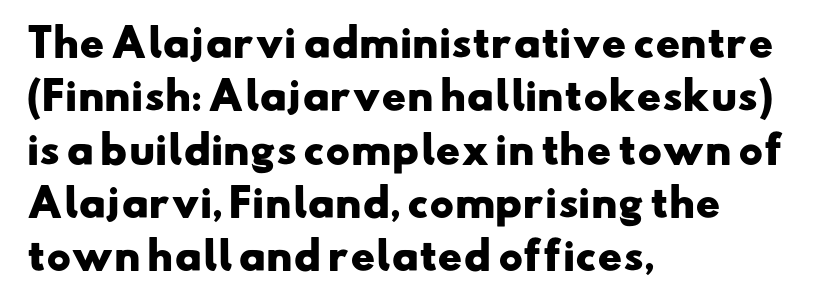
Q: Is the text bold? A: Yes.
Q: Is the typeface a serif or a sans-serif typeface? A: Sans-serif.
Q: Is the text underlined? A: No.
Q: How is the paragraph aligned? A: Left-aligned.
Q: Is the spacing between letters normal or unusually wide? A: Normal.
Q: Is the spacing between lines tight, normal or loose? A: Normal.
Q: Width (condensed, normal, or wide)? A: Wide.
Q: Stroke contrast? A: Low.
Q: x-height? A: Small.
Q: Monospaced? A: No.
